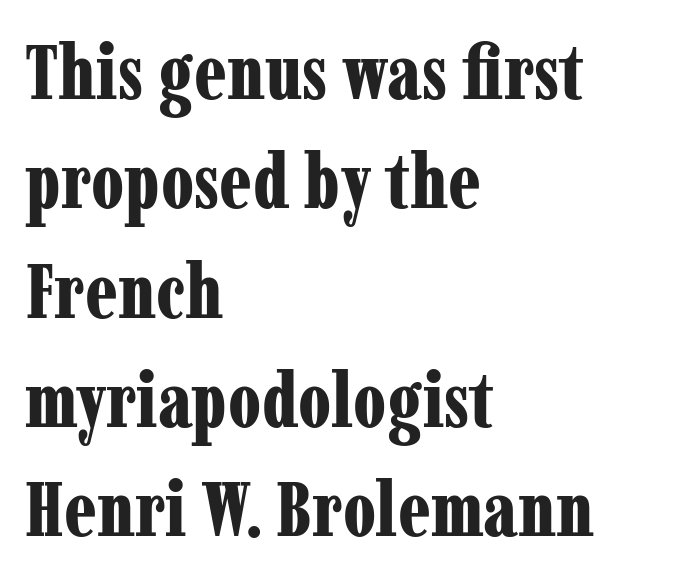
The line-height multiplier appears to be the usual default. Letterform terminals end in serifs throughout the passage. The strokes are fattened all the way to bold. Varying glyph widths throughout — classic text-font behaviour. The lines in this sample share a left origin and differ only in where they stop.
